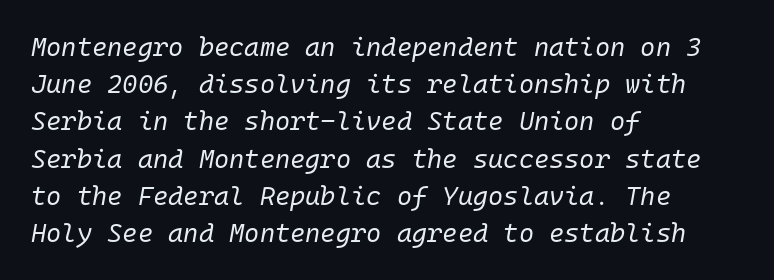
{"italic": "yes", "lean": "right", "slant_degrees": 10, "bold": "no", "underline": "no", "align": "left", "line_spacing": "normal", "line_spacing_ratio": 1.43, "letter_spacing": "normal", "letter_spacing_em": 0.0, "glyph_px": 26}
